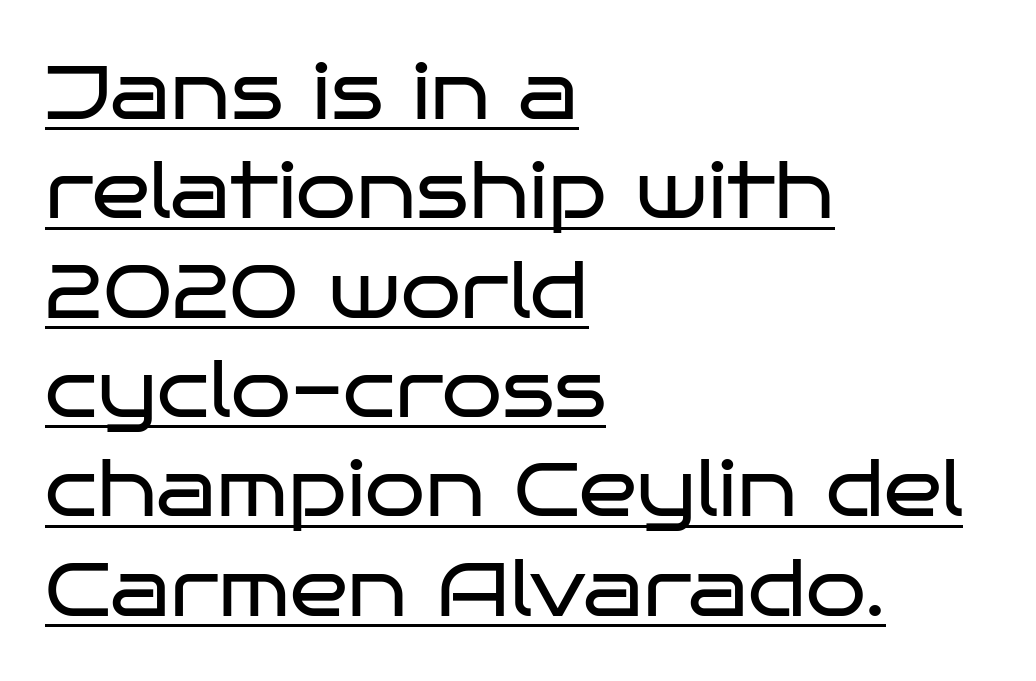
The image shows 77 px regular-weight, wide sans-serif type, upright; set left-aligned, normal line spacing (1.29x), normal letter spacing, underlined; low stroke contrast and a large x-height.
